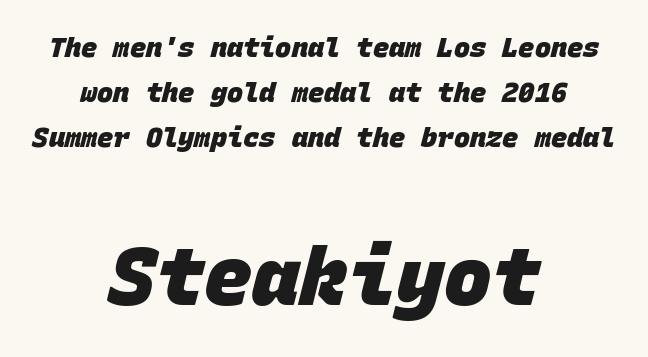
Is this a fixed-width face? Yes — each glyph sits in an identical cell. Default kerning and tracking; the words read as compact shapes. Teacher's note: observe the equal gaps on both sides — that is centered alignment. Strong, thick strokes mark this as bold type. Grotesque or geometric, the face here clearly has no serifs.
